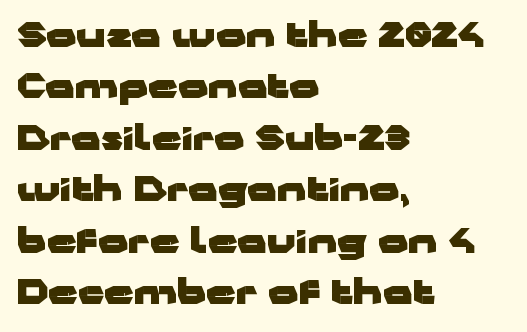
Q: Is the text bold? A: Yes.
Q: Is the text italic (slanted)? A: No, it is upright.
Q: Is the typeface a serif or a sans-serif typeface? A: Sans-serif.
Q: Is the text underlined? A: No.
Q: How is the paragraph aligned? A: Left-aligned.
Q: Is the spacing between letters normal or unusually wide? A: Normal.
Q: Is the spacing between lines tight, normal or loose? A: Normal.
Q: Width (condensed, normal, or wide)? A: Wide.
Q: Stroke contrast? A: Low.
Q: x-height? A: Medium.
Q: Monospaced? A: No.
